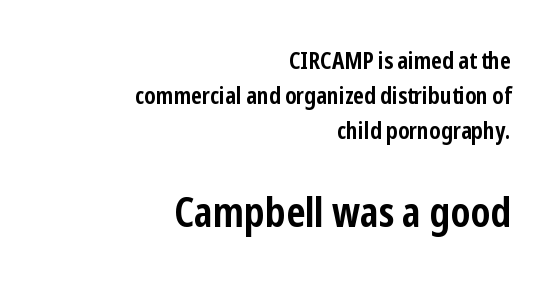
Layout note: lines flush right. Note: smaller setting up top, larger setting below. In terms of weight, the rendering is a true, heavy bold. Observe the ordinary spacing: letters are neighbours, not strangers.
